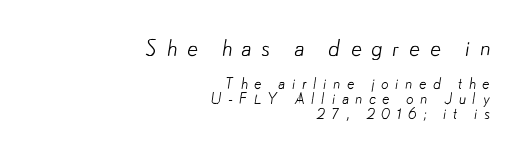
{"bold": "no", "underline": "no", "align": "right", "line_spacing": "tight", "line_spacing_ratio": 0.99, "letter_spacing": "wide", "letter_spacing_em": 0.43, "larger_block": "first", "size_ratio": 1.47, "glyph_px": 22}
